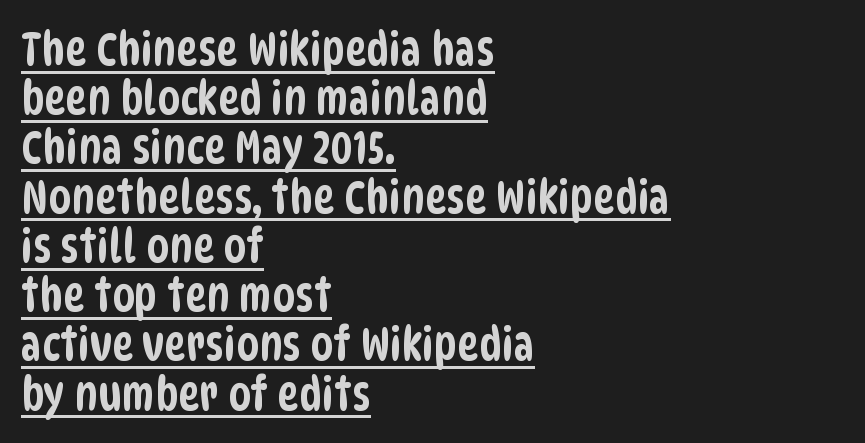
A typesetter would call this zero additional tracking. The vertical gap from one line to the next is small. Looks like regular typesetting: each glyph gets only the width it needs. To sum up the face: it is a sans, with no serifs. Reading down the block, your eye returns to a fixed left position each line.
